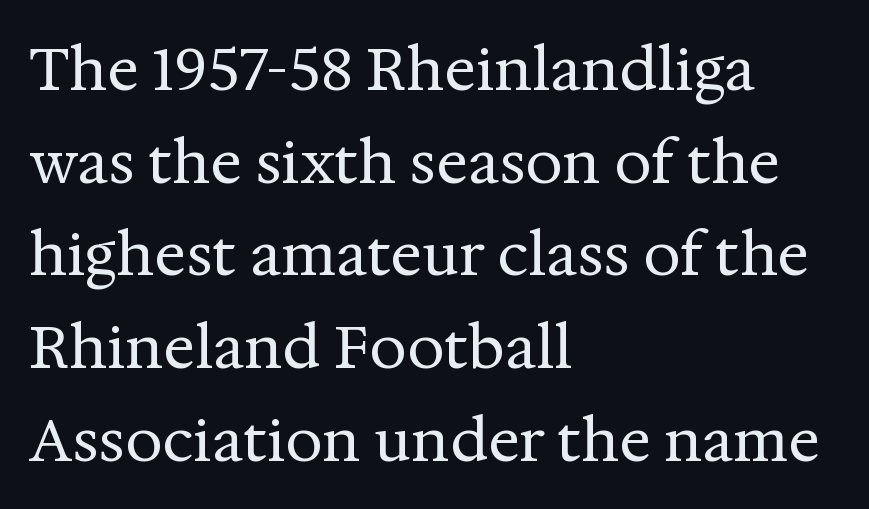
Q: Is the text bold? A: No.
Q: Is the text italic (slanted)? A: No, it is upright.
Q: Is the typeface a serif or a sans-serif typeface? A: Serif.
Q: Is the text underlined? A: No.
Q: How is the paragraph aligned? A: Left-aligned.
Q: Is the spacing between letters normal or unusually wide? A: Normal.
Q: Is the spacing between lines tight, normal or loose? A: Normal.
Q: Width (condensed, normal, or wide)? A: Normal.
Q: Stroke contrast? A: Medium.
Q: x-height? A: Medium.
Q: Monospaced? A: No.
